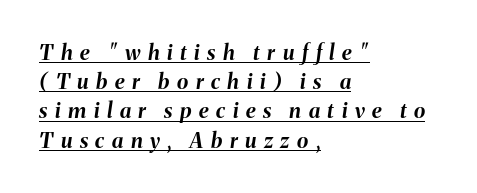
The image shows 21 px bold type, italic (leaning right); set left-aligned, normal line spacing (1.39x), unusually wide letter spacing (+0.36 em), underlined.
